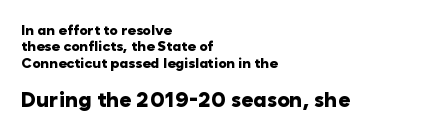
Q: Is the text bold? A: Yes.
Q: Is the text italic (slanted)? A: No, it is upright.
Q: Is the text underlined? A: No.
Q: How is the paragraph aligned? A: Left-aligned.
Q: Is the spacing between letters normal or unusually wide? A: Normal.
Q: Which block of text is set in a larger size, the first (top) or the second (bottom)? A: The second (bottom) one.
